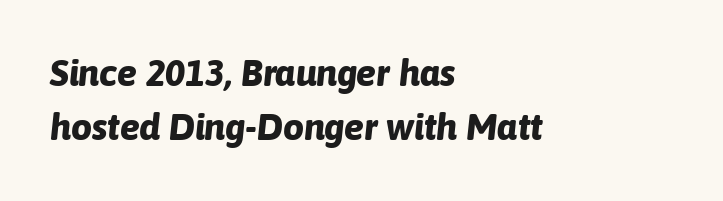
{"italic": "yes", "lean": "right", "slant_degrees": 6, "bold": "yes", "weight": "bold", "width": "normal", "stroke_contrast": "low", "x_height": "medium", "monospaced": "no", "underline": "no", "align": "left", "line_spacing": "normal", "line_spacing_ratio": 1.47, "letter_spacing": "normal", "letter_spacing_em": 0.0, "glyph_px": 37}
